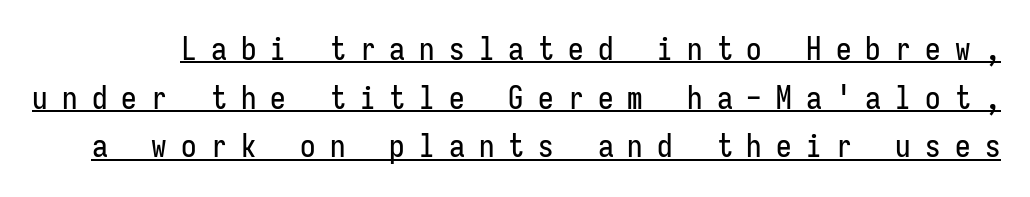
The image shows 31 px condensed sans-serif type, upright, monospaced; set normal line spacing (1.57x), unusually wide letter spacing (+0.46 em), underlined; low stroke contrast and a medium x-height.
